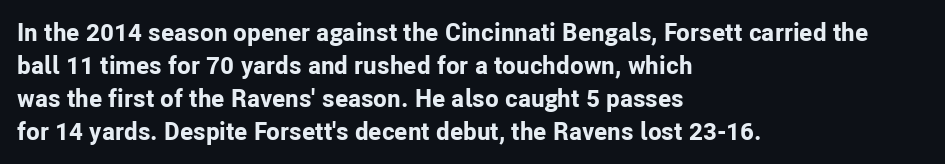
Q: Is the text bold? A: Yes.
Q: Is the text italic (slanted)? A: No, it is upright.
Q: Is the text underlined? A: No.
Q: How is the paragraph aligned? A: Left-aligned.
Q: Is the spacing between letters normal or unusually wide? A: Normal.
Q: Is the spacing between lines tight, normal or loose? A: Normal.
